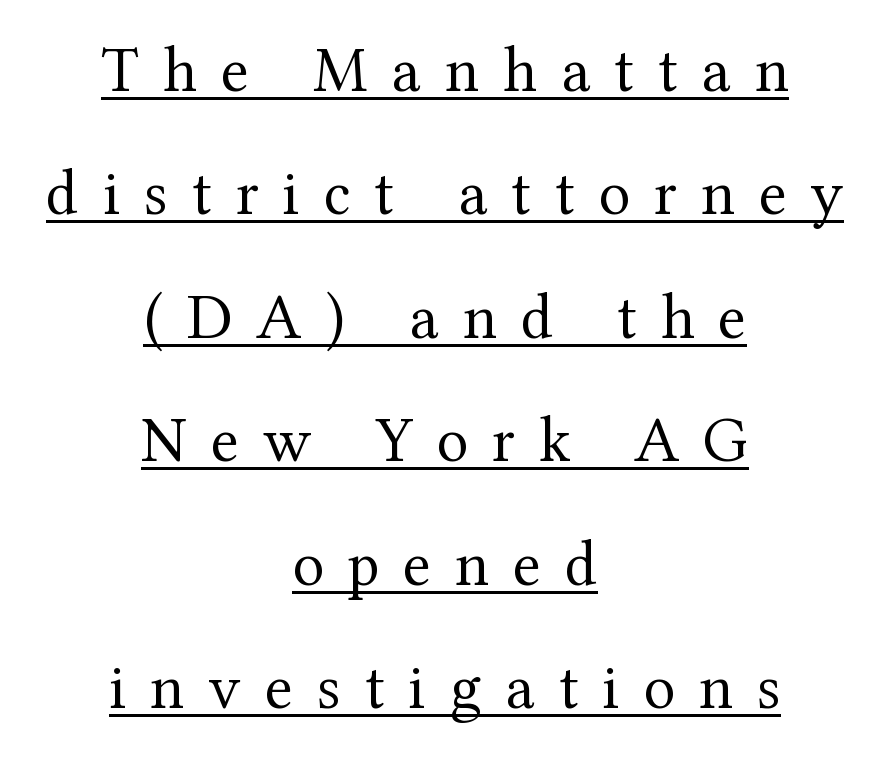
The image shows 65 px regular-weight serif type, upright; set centered, loose line spacing (1.9x), unusually wide letter spacing (+0.37 em), underlined; medium stroke contrast and a medium x-height.
